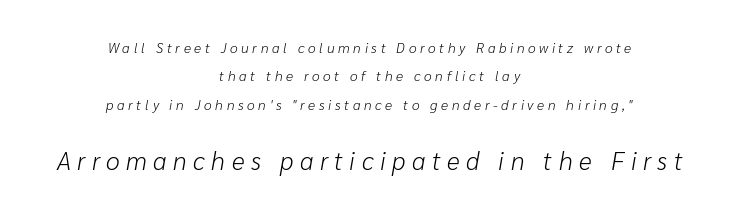
The typesetter chose a symmetrical, centered arrangement here. Characters are canted at an angle relative to the baseline's perpendicular. Characters follow at a spacing far wider than the type designer built in. The cut favours lightness, reaching ordinary text weight at its darkest. Compared with typical paragraphs, the rows here are farther apart.
